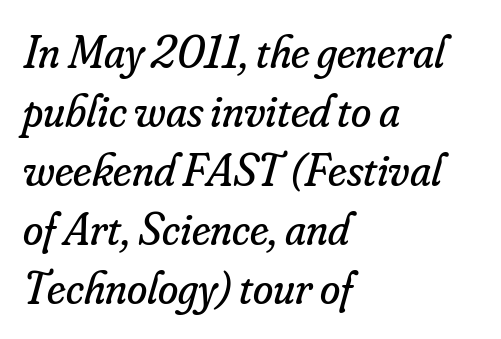
{"serif": "yes", "italic": "yes", "lean": "right", "slant_degrees": 16, "bold": "no", "weight": "regular", "width": "normal", "stroke_contrast": "low", "x_height": "small", "monospaced": "no", "underline": "no", "align": "left", "line_spacing": "normal", "line_spacing_ratio": 1.28, "letter_spacing": "normal", "letter_spacing_em": 0.0, "glyph_px": 46}
